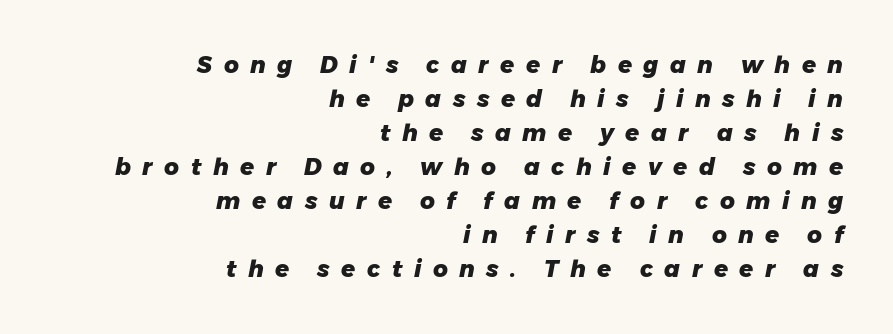
The image shows 23 px bold type, italic (leaning right); set right-aligned, normal line spacing (1.48x), unusually wide letter spacing (+0.5 em), not underlined.
